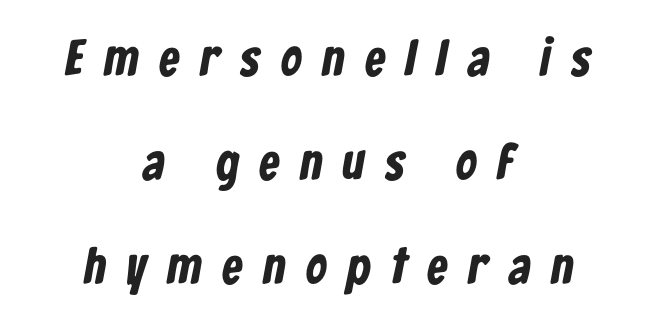
The image shows 51 px bold, condensed sans-serif type; set centered, loose line spacing (2.04x), unusually wide letter spacing (+0.41 em), not underlined; low stroke contrast and a medium x-height.
